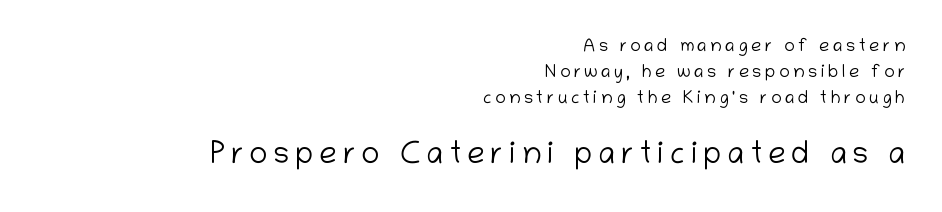
{"serif": "no", "italic": "no", "bold": "no", "weight": "light", "width": "normal", "stroke_contrast": "low", "x_height": "medium", "monospaced": "no", "underline": "no", "align": "right", "line_spacing": "normal", "line_spacing_ratio": 1.44, "larger_block": "second", "size_ratio": 1.72, "glyph_px": 31}
